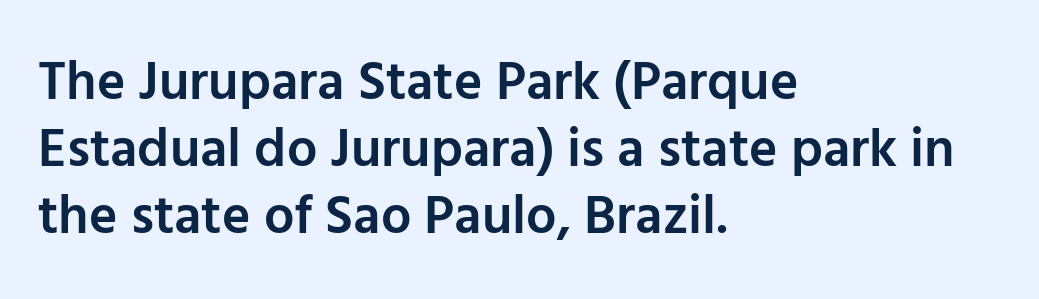
I'd describe the lettering as semibold — firm but not a full bold. The passage shown is typed in a proportional face where columns would drift. Left-aligned paragraph, ragged on the right. Designer's note — italics off, roman on.
